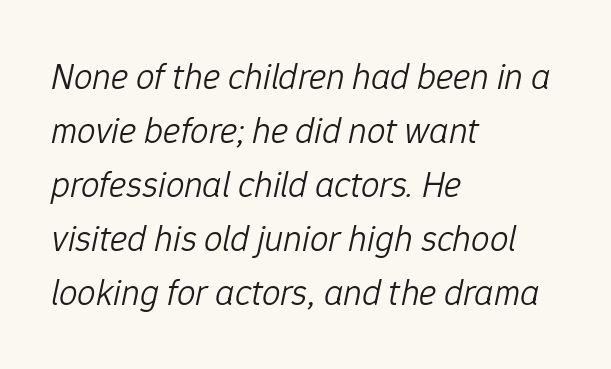
The image shows 37 px light type, italic (leaning right); set left-aligned, normal line spacing (1.46x), normal letter spacing, not underlined; low stroke contrast and a medium x-height.
